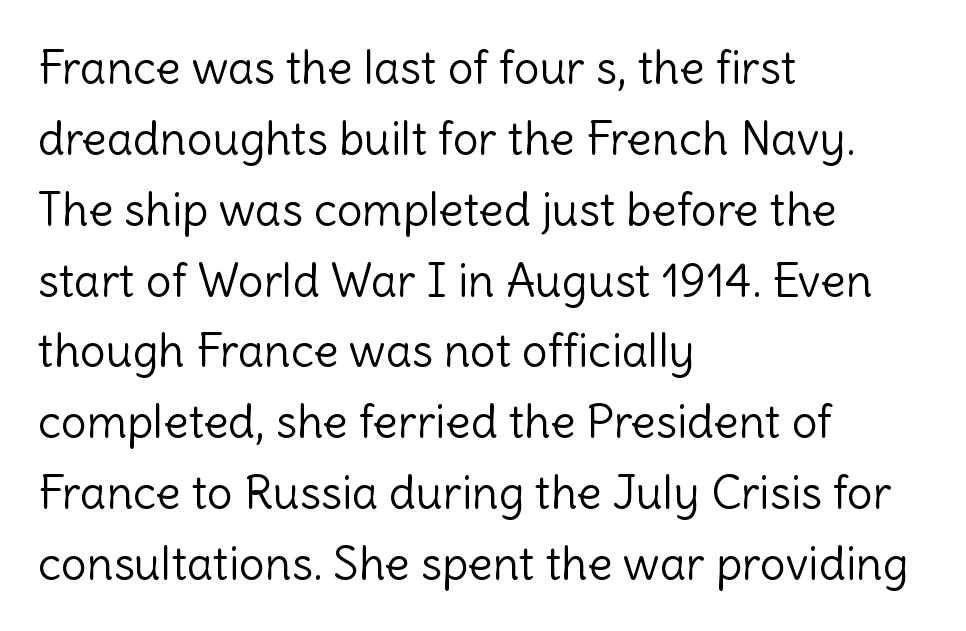
Q: Is the text bold? A: No.
Q: Is the text italic (slanted)? A: No, it is upright.
Q: Is the typeface a serif or a sans-serif typeface? A: Sans-serif.
Q: Is the text underlined? A: No.
Q: How is the paragraph aligned? A: Left-aligned.
Q: Is the spacing between letters normal or unusually wide? A: Normal.
Q: Is the spacing between lines tight, normal or loose? A: Normal.
Q: Width (condensed, normal, or wide)? A: Normal.
Q: x-height? A: Medium.
Q: Monospaced? A: No.
